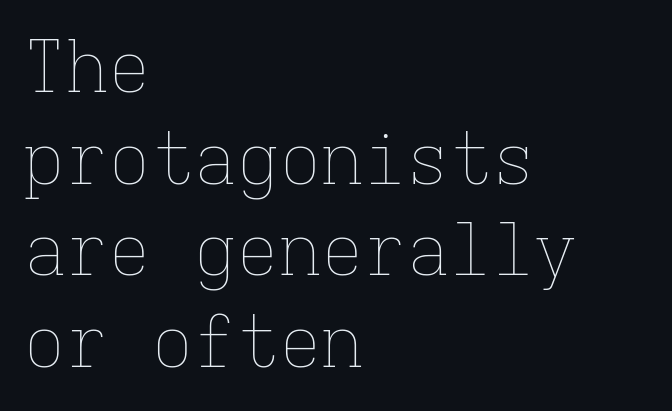
You could count columns in this text — the font is strictly monospaced. Ink coverage per letter is moderate at most. Words float on clear page, feet unadorned. This is the regular roman posture of the typeface.
